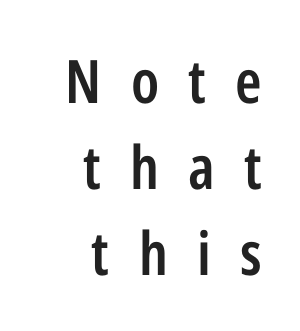
Nothing sits at the stroke ends, so this counts as sans-serif. Here the designer chose a conventional face with non-uniform glyph widths. A typesetter would mark this as roman, not italic. Plain, unruled lines of type. Set as a demibold, roughly 600 on the weight scale.
